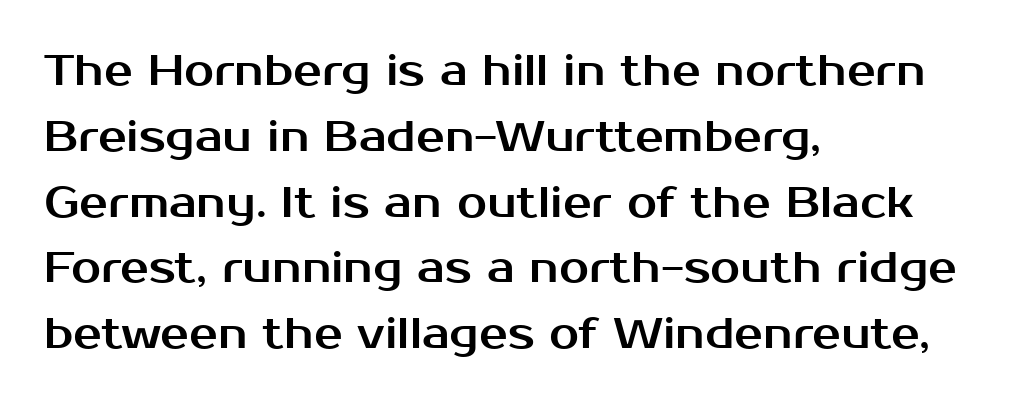
Glance below the letters and you will spot only blank space. This sample uses plain, unmodified letter spacing. In terms of leading, this rendering sits right in the middle. The setting favours the left margin, as ordinary paragraphs usually do. The lettering stays uniformly vertical, giving the passage a roman look.
